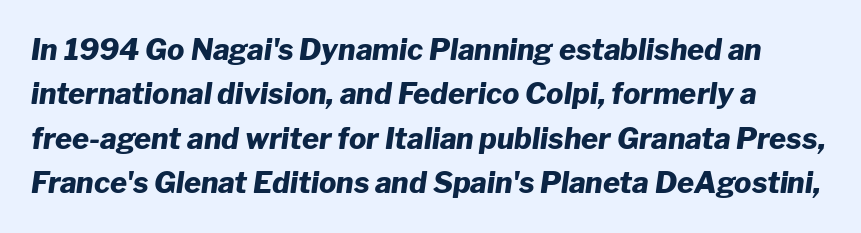
The image shows 29 px heavy type, italic (leaning right); set normal line spacing (1.53x), normal letter spacing, not underlined; low stroke contrast and a medium x-height.
